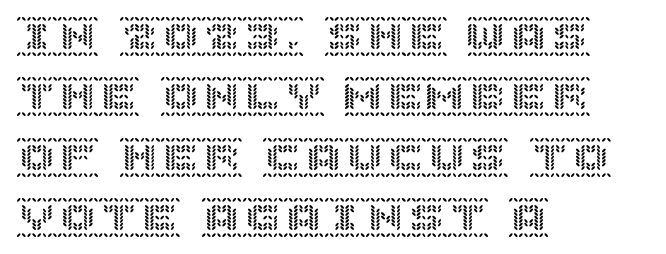
{"italic": "no", "width": "normal", "x_height": "large", "underline": "no", "align": "left", "line_spacing": "normal", "line_spacing_ratio": 1.47, "letter_spacing": "normal", "letter_spacing_em": 0.0, "glyph_px": 41}
